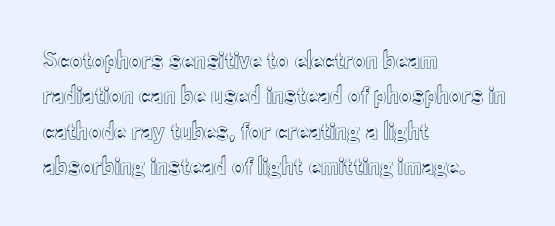
Interline gaps are of average width in this sample. The axis of the letterforms is exactly vertical. Casual observation: everything's shoved over to the left. These lines keep a tight, regular rhythm from letter to letter. Unmarked baselines from the first word to the last.
